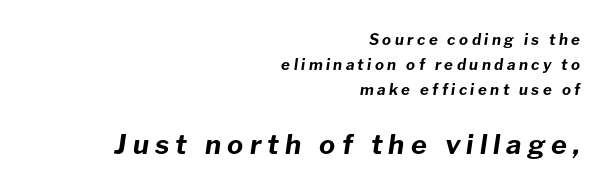
{"italic": "yes", "lean": "right", "slant_degrees": 8, "bold": "yes", "underline": "no", "align": "right", "line_spacing": "normal", "line_spacing_ratio": 1.68, "letter_spacing": "wide", "letter_spacing_em": 0.23, "larger_block": "second", "size_ratio": 1.8, "glyph_px": 27}
